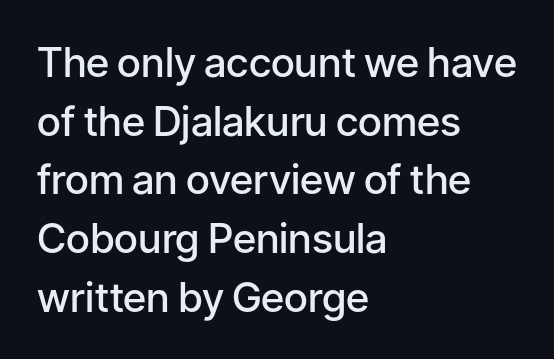
{"serif": "no", "italic": "no", "bold": "semi", "weight": "semibold", "width": "normal", "stroke_contrast": "low", "x_height": "medium", "monospaced": "no", "underline": "no", "align": "left", "line_spacing": "normal", "line_spacing_ratio": 1.43, "letter_spacing": "normal", "letter_spacing_em": 0.0, "glyph_px": 41}
